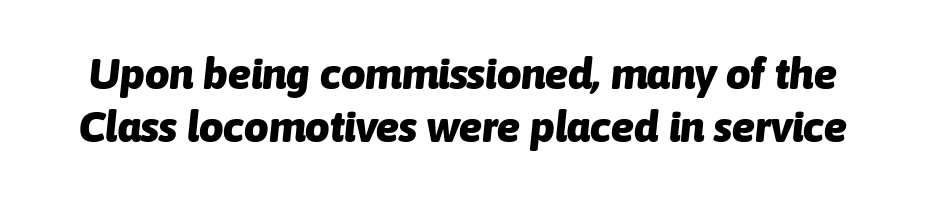
Beneath every word, the page is bare. The letterforms sit shoulder to shoulder at normal distance. Italic: yes, the glyphs are oblique. Strong, thick strokes mark this as bold type. The rendering uses natural spacing where letterforms have individual widths.
